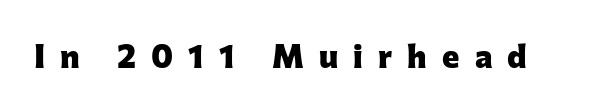
This sample uses a sans-serif face. Compared with typical body copy, the letter spacing here is much looser. When letters stand straight like this, we call the style roman or upright. Here the designer chose a conventional face with non-uniform glyph widths. Check the space under the baseline: it is left empty.
